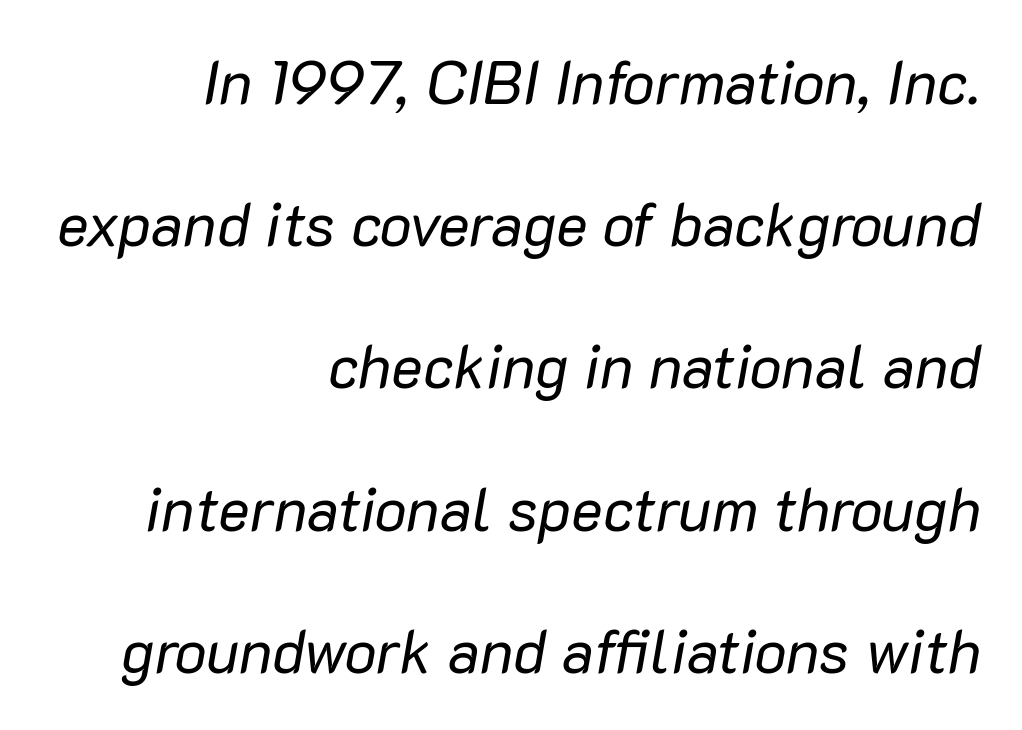
The letters advance in unequal steps, a hallmark of proportional type. If you measured baseline to baseline, you'd find a long distance. Horizontal alignment here is rightward, an uncommon choice for prose. The line texture is even and compact thanks to regular tracking.
